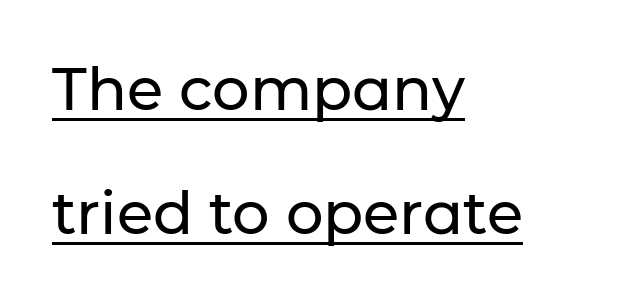
Nothing sits at the stroke ends, so this counts as sans-serif. Is there any slant? The stems are plumb. The glyphs are accompanied by a horizontal stroke just below them. Quick note: interline space is abundant.
